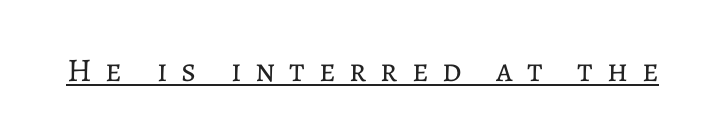
{"italic": "no", "bold": "no", "weight": "regular", "width": "normal", "stroke_contrast": "low", "x_height": "medium", "monospaced": "no", "underline": "yes", "letter_spacing": "wide", "letter_spacing_em": 0.42, "glyph_px": 33}
